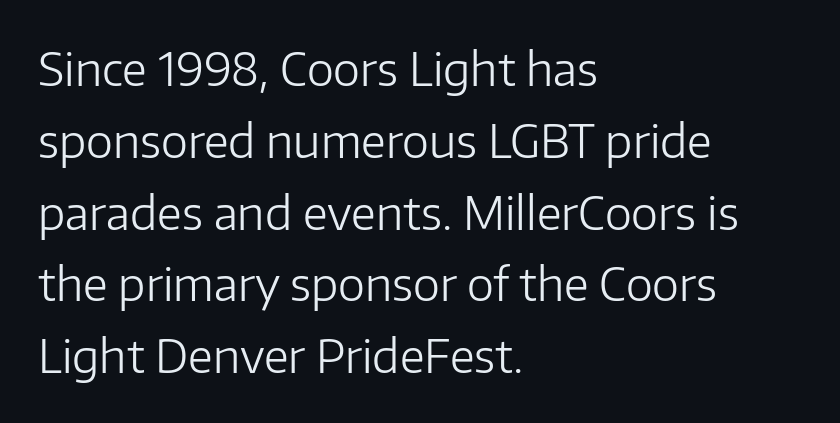
This sample has the flowing, uneven cadence of proportional lettering. Ascenders rise straight up at ninety degrees. The type is set solid horizontally, with unmodified tracking. Classification — sans serif. Does the copy run flush right? No — it runs flush left. Successive baselines arrive at the customary interval.
